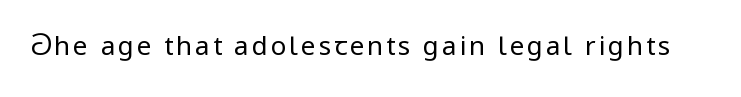
The image shows 26 px text type, upright; set not underlined.
